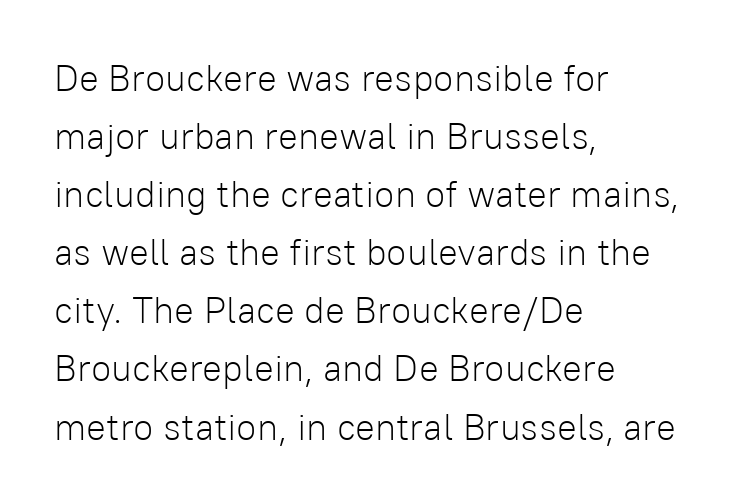
Every stem runs plumb, perpendicular to the baseline. Short note: letters normally spaced. Typeset ragged right — the left edge is the straight one. What's the leading like? Ordinary, nothing unusual. A quiet, ordinary-to-light weight characterises the typeface.
